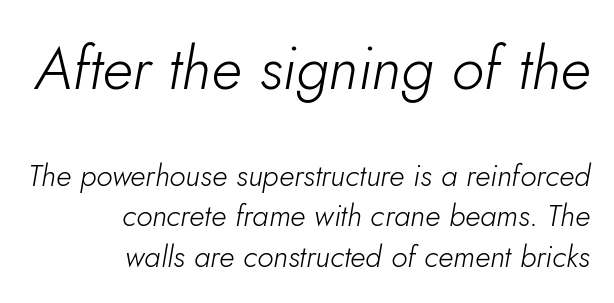
Q: Is the text bold? A: No.
Q: Is the text italic (slanted)? A: Yes, it leans right by about 5 degrees.
Q: Is the text underlined? A: No.
Q: How is the paragraph aligned? A: Right-aligned.
Q: Is the spacing between letters normal or unusually wide? A: Normal.
Q: Is the spacing between lines tight, normal or loose? A: Normal.
Q: Which block of text is set in a larger size, the first (top) or the second (bottom)? A: The first (top) one.
Q: Width (condensed, normal, or wide)? A: Normal.
Q: Stroke contrast? A: Low.
Q: x-height? A: Small.
Q: Monospaced? A: No.
